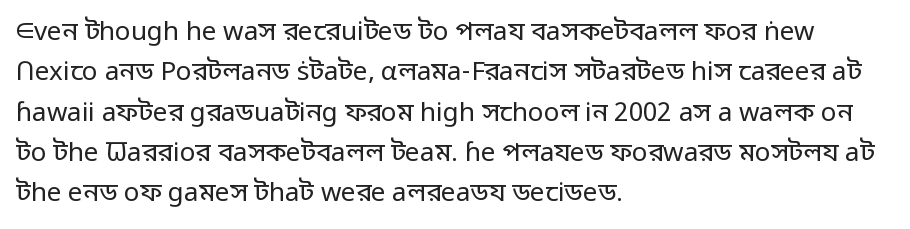
Q: Is the text bold? A: No.
Q: Is the text italic (slanted)? A: No, it is upright.
Q: Is the text underlined? A: No.
Q: How is the paragraph aligned? A: Left-aligned.
Q: Is the spacing between letters normal or unusually wide? A: Normal.
Q: Is the spacing between lines tight, normal or loose? A: Normal.
